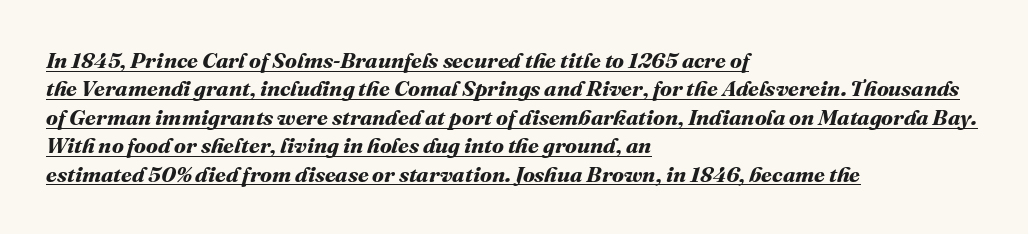
The image shows 22 px bold type; set left-aligned, normal line spacing (1.29x), normal letter spacing, underlined.
